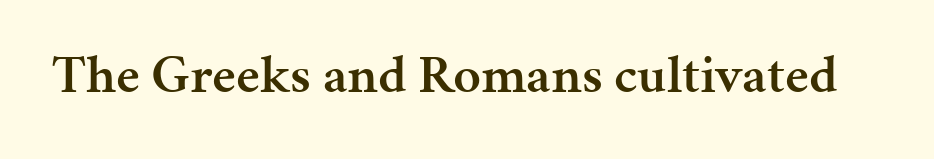
Q: Is the text bold? A: Semi-bold.
Q: Is the text italic (slanted)? A: No, it is upright.
Q: Is the typeface a serif or a sans-serif typeface? A: Serif.
Q: Is the text underlined? A: No.
Q: Is the spacing between letters normal or unusually wide? A: Normal.
Q: Width (condensed, normal, or wide)? A: Normal.
Q: Stroke contrast? A: Medium.
Q: x-height? A: Medium.
Q: Monospaced? A: No.
